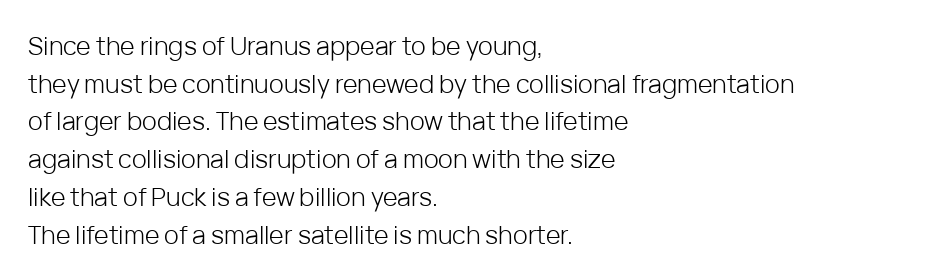
The image shows 25 px text type, upright; set left-aligned, normal line spacing (1.51x), normal letter spacing, not underlined.
